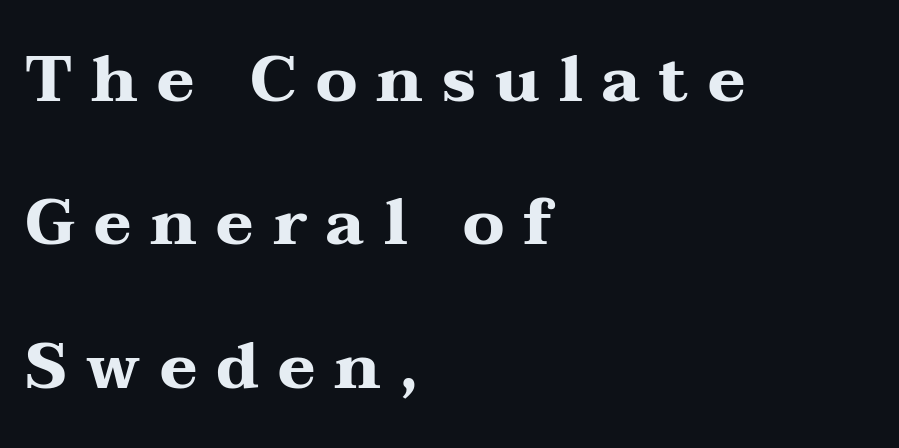
{"serif": "yes", "italic": "no", "bold": "yes", "weight": "heavy", "width": "wide", "stroke_contrast": "medium", "x_height": "medium", "monospaced": "no", "underline": "no", "align": "left", "line_spacing": "loose", "line_spacing_ratio": 2.24, "letter_spacing": "wide", "letter_spacing_em": 0.3, "glyph_px": 64}
